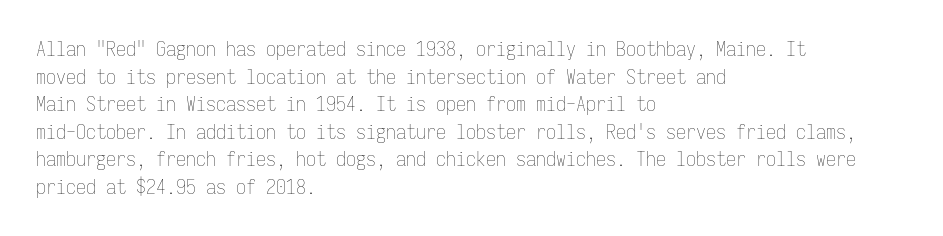
Q: Is the text bold? A: No.
Q: Is the text italic (slanted)? A: No, it is upright.
Q: Is the text underlined? A: No.
Q: How is the paragraph aligned? A: Left-aligned.
Q: Is the spacing between letters normal or unusually wide? A: Normal.
Q: Is the spacing between lines tight, normal or loose? A: Normal.
